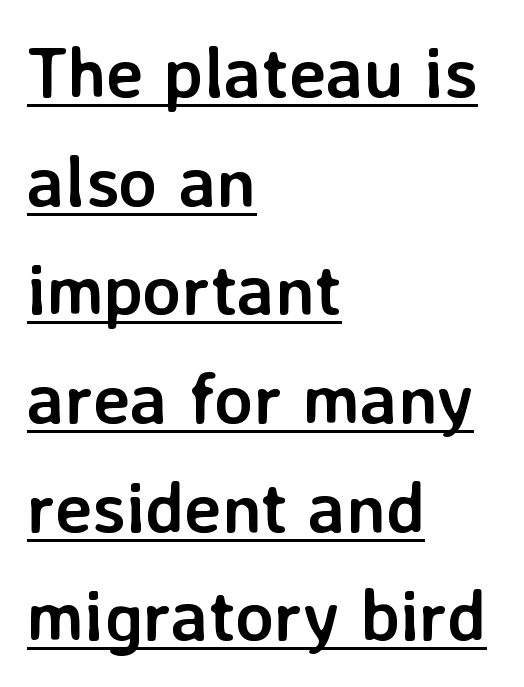
The rendering uses the underline text-decoration. The block of text has a typical density, with ordinary space between rows. Looks like regular typesetting: each glyph gets only the width it needs. These words are printed bold, with thick strokes throughout.
